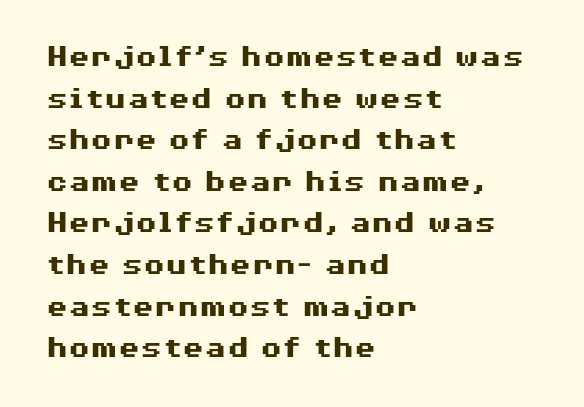
Q: Is the text bold? A: Yes.
Q: Is the text italic (slanted)? A: No, it is upright.
Q: Is the typeface a serif or a sans-serif typeface? A: Sans-serif.
Q: Is the text underlined? A: No.
Q: How is the paragraph aligned? A: Left-aligned.
Q: Is the spacing between letters normal or unusually wide? A: Normal.
Q: Is the spacing between lines tight, normal or loose? A: Normal.
Q: Width (condensed, normal, or wide)? A: Wide.
Q: Stroke contrast? A: Medium.
Q: x-height? A: Medium.
Q: Monospaced? A: No.
